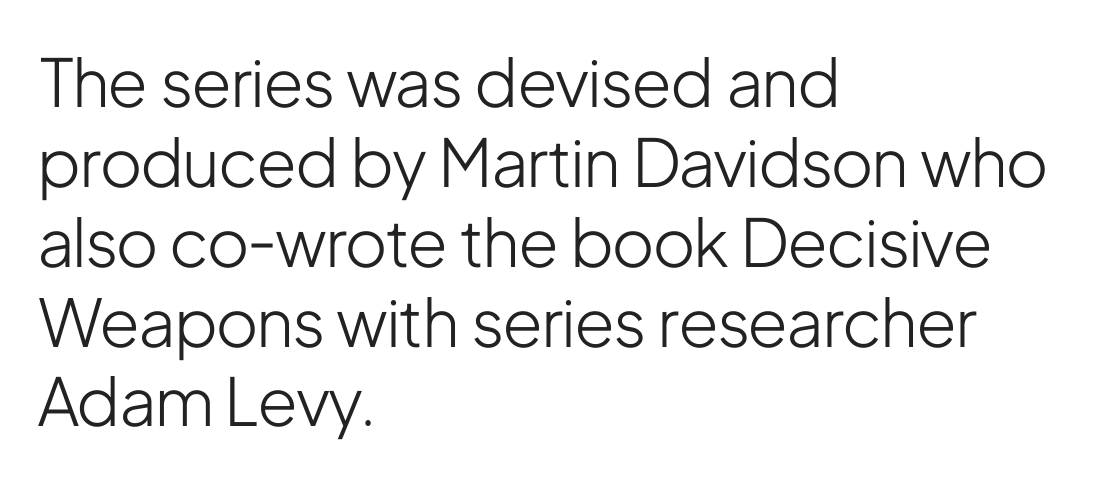
The image shows 66 px light, condensed sans-serif type, upright; set left-aligned, line spacing 1.21x, normal letter spacing, not underlined; low stroke contrast and a medium x-height.
